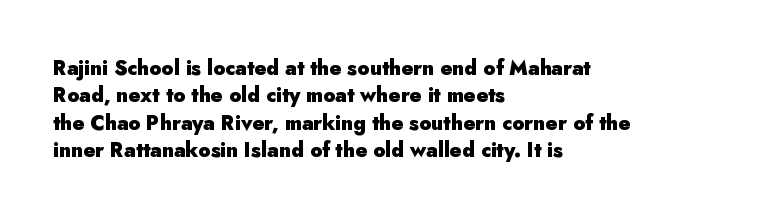
The image shows 20 px bold type, upright; set left-aligned, normal line spacing (1.37x), normal letter spacing, not underlined.
